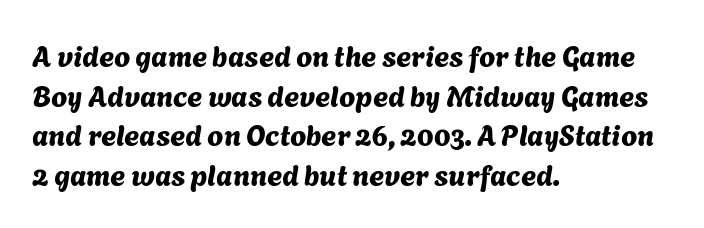
Q: Is the typeface a serif or a sans-serif typeface? A: Sans-serif.
Q: Is the text underlined? A: No.
Q: How is the paragraph aligned? A: Left-aligned.
Q: Is the spacing between letters normal or unusually wide? A: Normal.
Q: Is the spacing between lines tight, normal or loose? A: Normal.
Q: Width (condensed, normal, or wide)? A: Normal.
Q: Stroke contrast? A: Medium.
Q: x-height? A: Medium.
Q: Monospaced? A: No.
